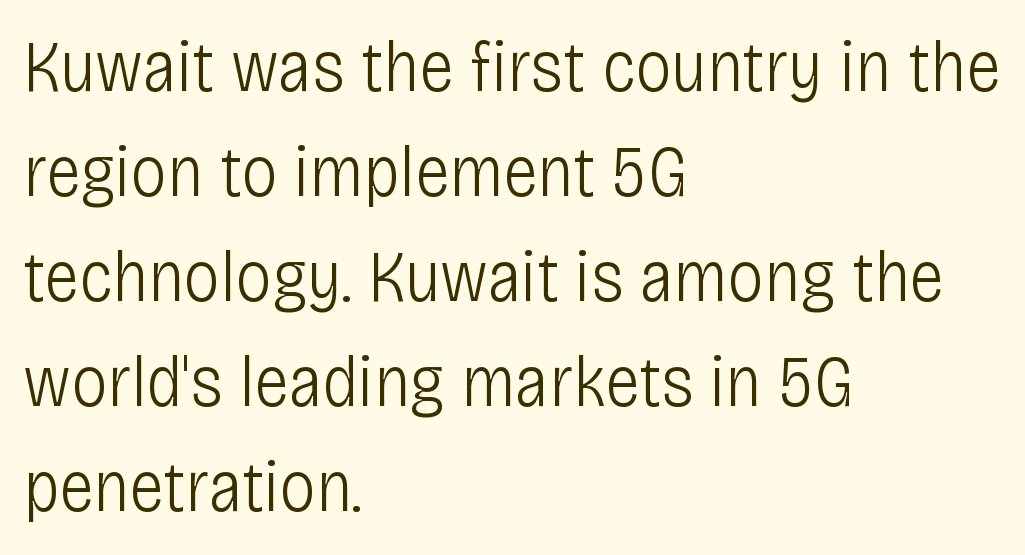
The image shows 73 px light, condensed sans-serif type, upright; set left-aligned, normal line spacing (1.44x), normal letter spacing, not underlined; low stroke contrast and a large x-height.
